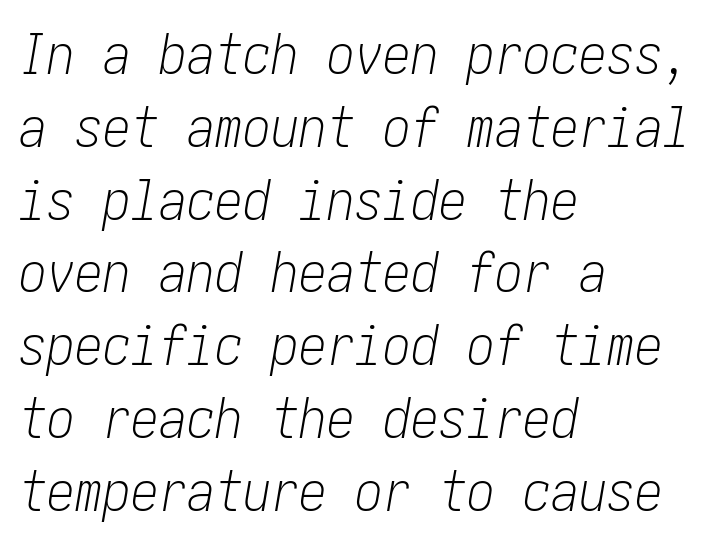
Q: Is the text bold? A: No.
Q: Is the text italic (slanted)? A: Yes, it leans right by about 10 degrees.
Q: Is the text underlined? A: No.
Q: How is the paragraph aligned? A: Left-aligned.
Q: Is the spacing between letters normal or unusually wide? A: Normal.
Q: Is the spacing between lines tight, normal or loose? A: Normal.
Q: Width (condensed, normal, or wide)? A: Condensed.
Q: Stroke contrast? A: Low.
Q: x-height? A: Medium.
